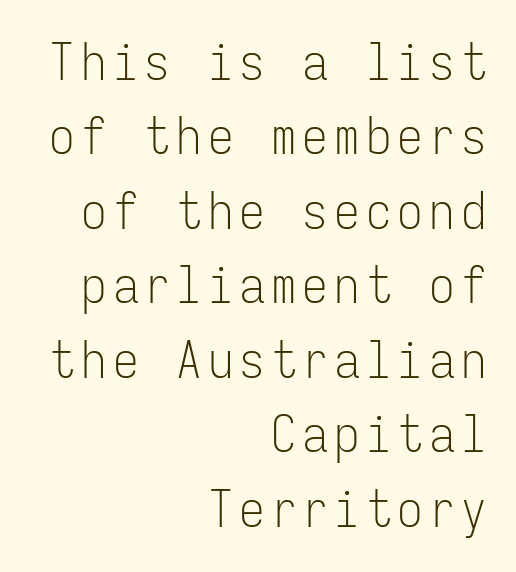
Heft: none added — not bold. The area under the type is left untouched. The letters stand upright; this is a roman face. The letters march in equal steps, a hallmark of fixed-pitch type. Nope, no serifs anywhere on these letters. Caption: multi-line text, flush right, ragged left.
